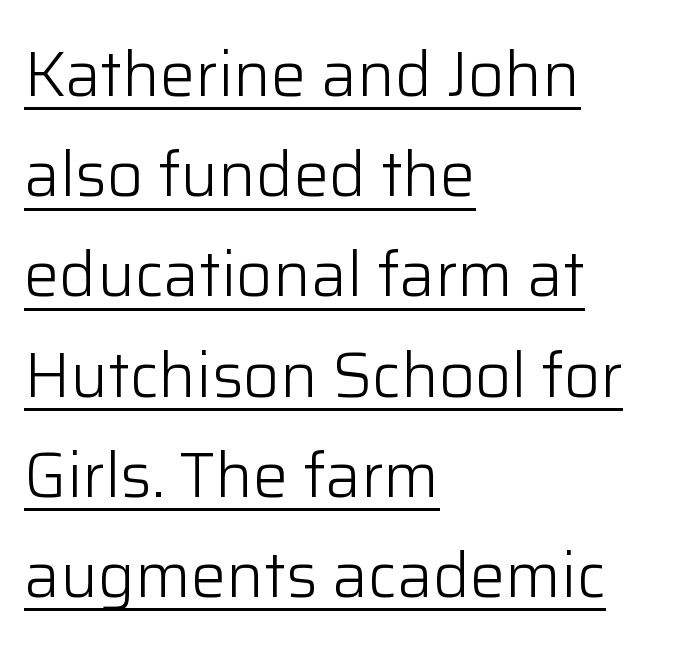
The image shows 63 px light sans-serif type, upright; set left-aligned, normal line spacing (1.59x), normal letter spacing, underlined; low stroke contrast and a medium x-height.
